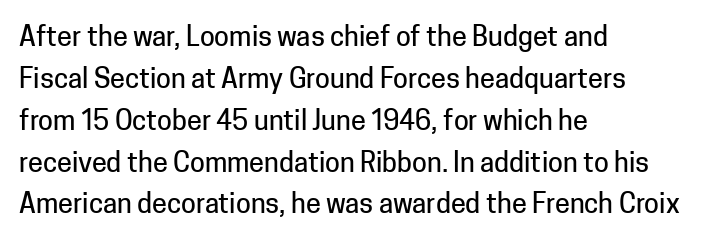
The image shows 27 px text type, upright; set left-aligned, normal line spacing (1.55x), normal letter spacing, not underlined.
